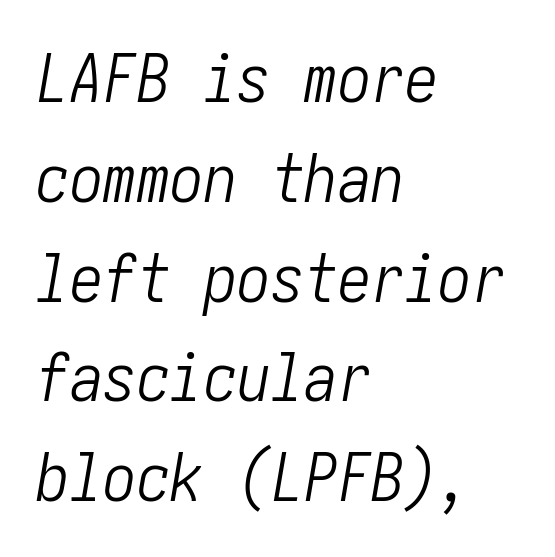
Q: Is the text bold? A: No.
Q: Is the text italic (slanted)? A: Yes, it leans right by about 10 degrees.
Q: Is the text underlined? A: No.
Q: How is the paragraph aligned? A: Left-aligned.
Q: Is the spacing between letters normal or unusually wide? A: Normal.
Q: Is the spacing between lines tight, normal or loose? A: Normal.
Q: Width (condensed, normal, or wide)? A: Condensed.
Q: Stroke contrast? A: Low.
Q: x-height? A: Medium.
